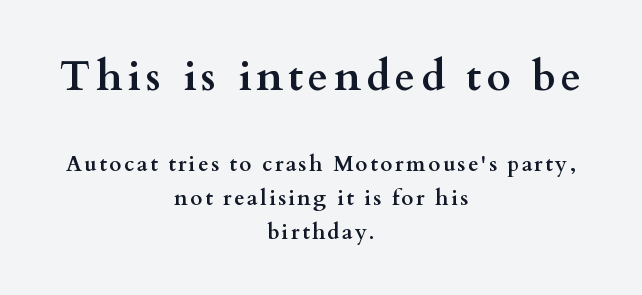
{"serif": "yes", "italic": "no", "bold": "yes", "weight": "semibold", "width": "wide", "stroke_contrast": "medium", "x_height": "small", "monospaced": "no", "underline": "no", "align": "center", "line_spacing": "normal", "line_spacing_ratio": 1.62, "larger_block": "first", "size_ratio": 2.0, "glyph_px": 42}
